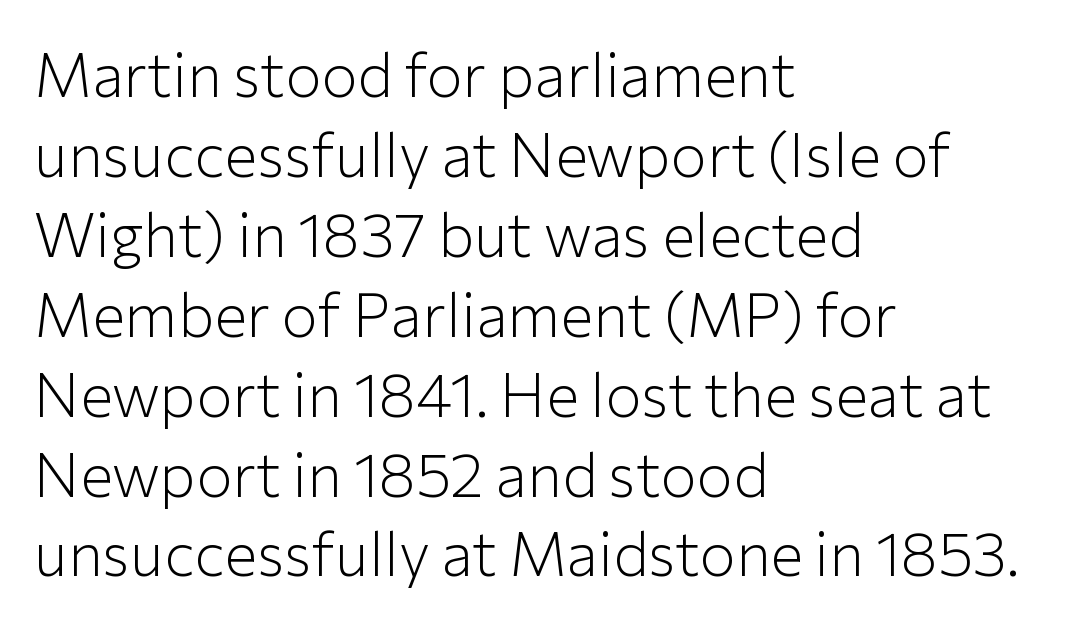
Q: Is the text bold? A: No.
Q: Is the text italic (slanted)? A: No, it is upright.
Q: Is the typeface a serif or a sans-serif typeface? A: Sans-serif.
Q: Is the text underlined? A: No.
Q: How is the paragraph aligned? A: Left-aligned.
Q: Is the spacing between letters normal or unusually wide? A: Normal.
Q: Is the spacing between lines tight, normal or loose? A: Normal.
Q: Width (condensed, normal, or wide)? A: Normal.
Q: Stroke contrast? A: Low.
Q: x-height? A: Medium.
Q: Monospaced? A: No.
